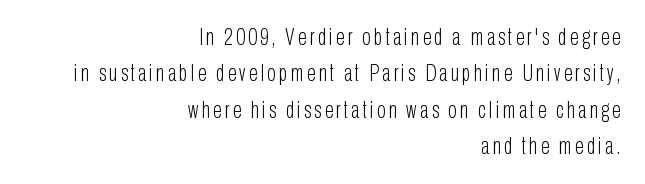
{"italic": "no", "bold": "no", "underline": "no", "align": "right", "line_spacing": "normal", "line_spacing_ratio": 1.58, "glyph_px": 23}
